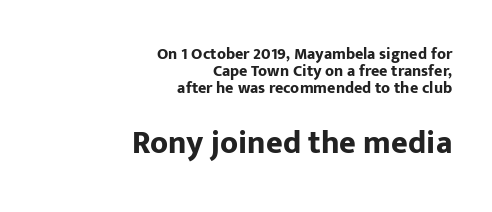
A typesetter would label this face a sans. Here the designer chose a conventional face with non-uniform glyph widths. A roman cut, with each character standing at attention. These lines carry a lot of weight — the face is fully bold. Reading down the block, your eye finds every line finishing at a fixed right position.
